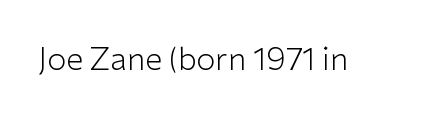
{"serif": "no", "italic": "no", "bold": "no", "weight": "light", "width": "normal", "stroke_contrast": "low", "x_height": "medium", "monospaced": "no", "underline": "no", "letter_spacing": "normal", "letter_spacing_em": 0.0, "glyph_px": 31}
